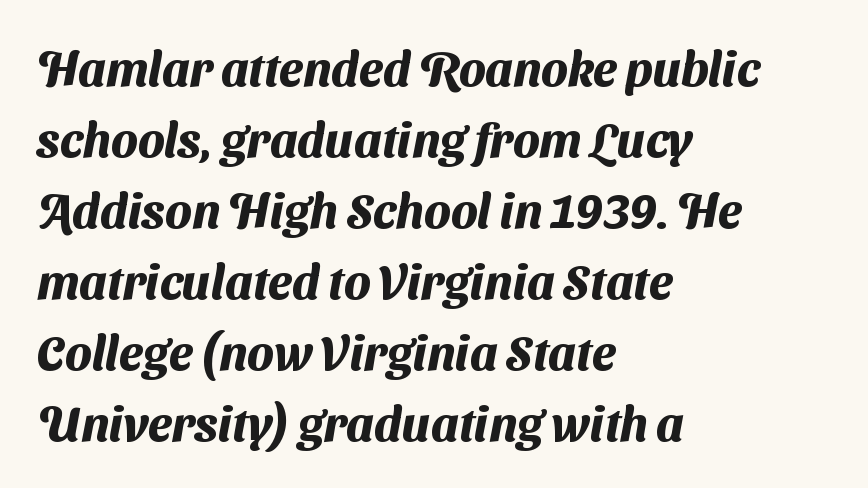
A typesetter would label this face a sans. All the whitespace from short lines collects on the right. Here the glyphs are tracked normally, forming tight word shapes. Looks like regular typesetting: each glyph gets only the width it needs.
